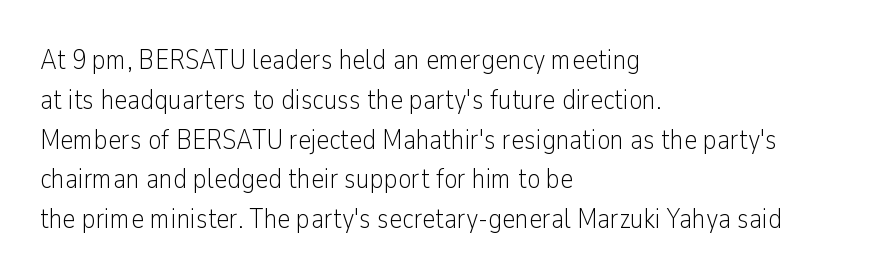
Beneath every word, the page is bare. No heavy texture on the line: the type isn't bold. Quick note: interline space is typical. Letterform terminals end flat and unadorned throughout the passage. Varying glyph widths throughout — classic text-font behaviour. Vertical strokes here are truly vertical.
